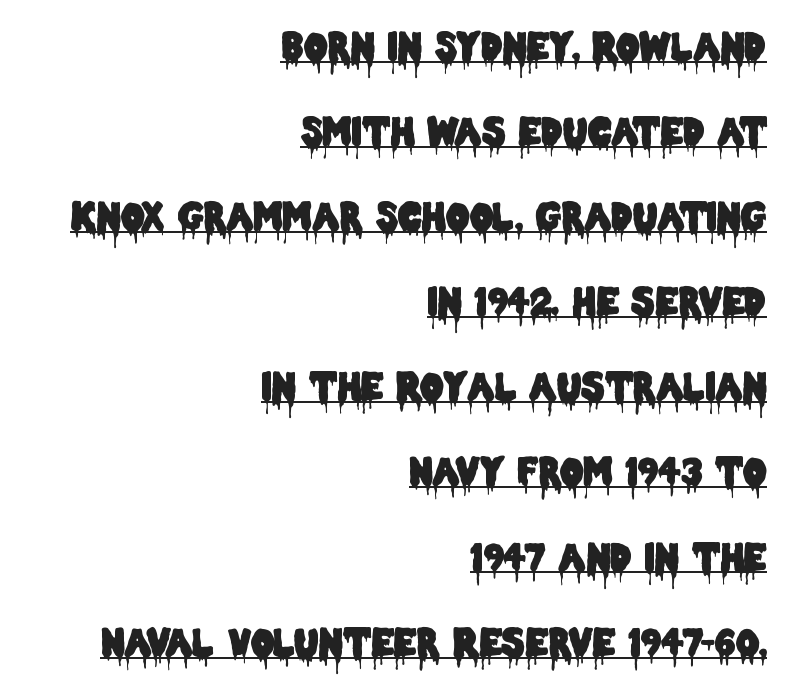
{"serif": "no", "italic": "no", "width": "condensed", "stroke_contrast": "low", "x_height": "large", "monospaced": "no", "underline": "yes", "align": "right", "line_spacing": "loose", "line_spacing_ratio": 2.3, "letter_spacing": "normal", "letter_spacing_em": 0.0, "glyph_px": 37}
